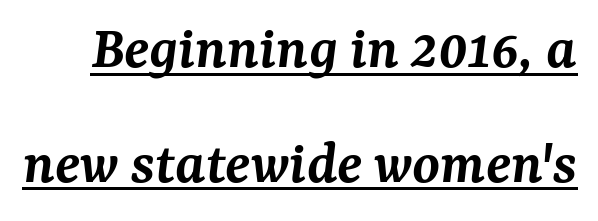
{"serif": "yes", "italic": "yes", "lean": "right", "slant_degrees": 7, "bold": "semi", "weight": "semibold", "width": "normal", "stroke_contrast": "medium", "x_height": "medium", "monospaced": "no", "underline": "yes", "line_spacing_ratio": 1.82, "letter_spacing": "normal", "letter_spacing_em": 0.0, "glyph_px": 63}
